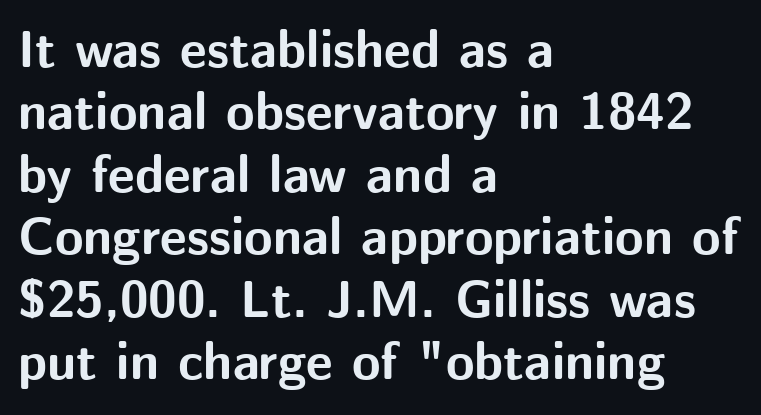
Q: Is the text bold? A: Yes.
Q: Is the text italic (slanted)? A: No, it is upright.
Q: Is the typeface a serif or a sans-serif typeface? A: Sans-serif.
Q: Is the text underlined? A: No.
Q: How is the paragraph aligned? A: Left-aligned.
Q: Is the spacing between letters normal or unusually wide? A: Normal.
Q: Width (condensed, normal, or wide)? A: Normal.
Q: Stroke contrast? A: Medium.
Q: x-height? A: Medium.
Q: Monospaced? A: No.
